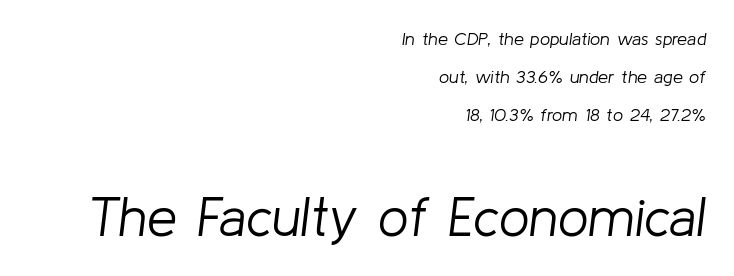
The image shows 54 px light type, italic (leaning right); set right-aligned, loose line spacing (2.1x), normal letter spacing, not underlined; the second (bottom) block is 3.0x larger; low stroke contrast and a medium x-height.
